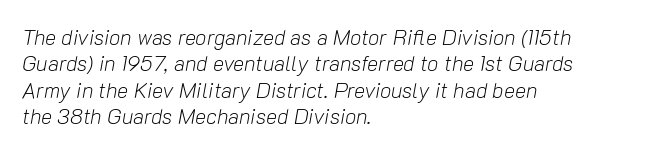
{"italic": "yes", "lean": "right", "slant_degrees": 10, "bold": "no", "underline": "no", "align": "left", "line_spacing": "normal", "line_spacing_ratio": 1.26, "letter_spacing": "normal", "letter_spacing_em": 0.0, "glyph_px": 21}
